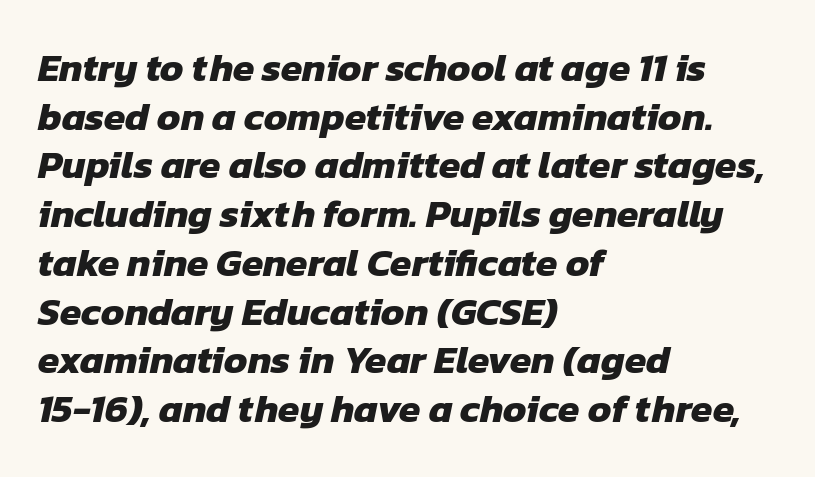
The image shows 39 px heavy sans-serif type; set left-aligned, normal line spacing (1.25x), normal letter spacing, not underlined; low stroke contrast and a medium x-height.
